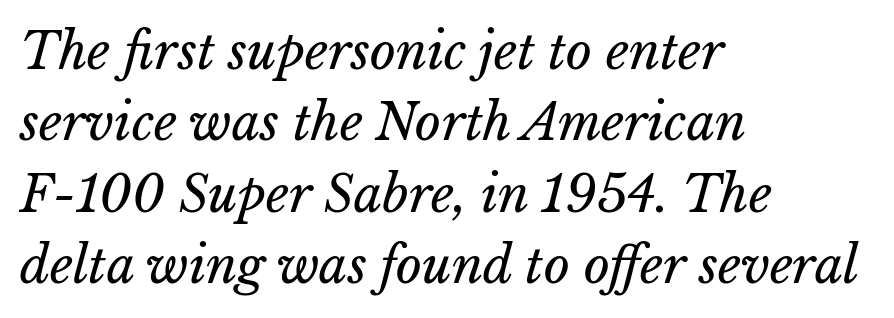
{"italic": "yes", "lean": "right", "slant_degrees": 15, "bold": "no", "weight": "regular", "width": "normal", "stroke_contrast": "low", "x_height": "medium", "monospaced": "no", "underline": "no", "align": "left", "line_spacing": "normal", "line_spacing_ratio": 1.43, "letter_spacing": "normal", "letter_spacing_em": 0.0, "glyph_px": 50}
